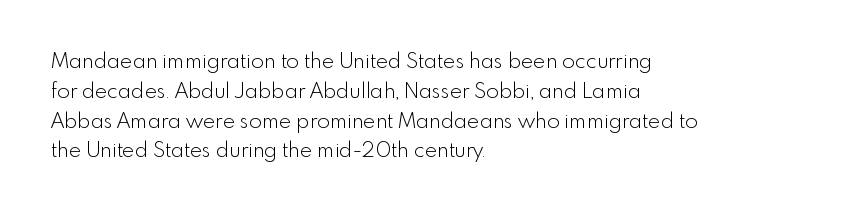
Q: Is the text bold? A: No.
Q: Is the text italic (slanted)? A: No, it is upright.
Q: Is the text underlined? A: No.
Q: How is the paragraph aligned? A: Left-aligned.
Q: Is the spacing between letters normal or unusually wide? A: Normal.
Q: Is the spacing between lines tight, normal or loose? A: Normal.
